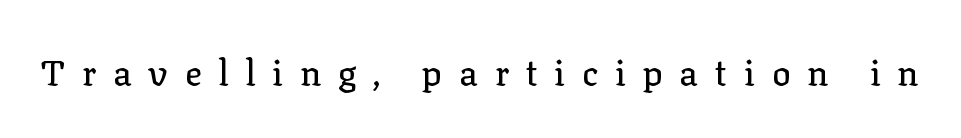
Loose tracking; the words dissolve into strings of separated letters. This sample has the flowing, uneven cadence of proportional lettering. Every stem runs plumb, perpendicular to the baseline. The glyphs in this specimen are seriffed. Plain, unruled lines of type.
